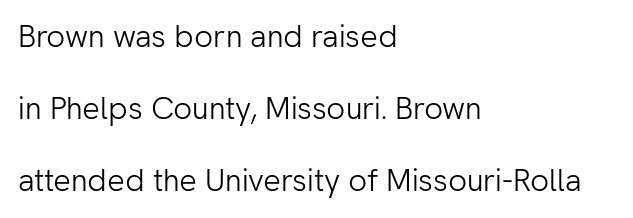
The image shows 31 px light sans-serif type, upright; set left-aligned, loose line spacing (2.33x), normal letter spacing, not underlined; low stroke contrast and a medium x-height.
